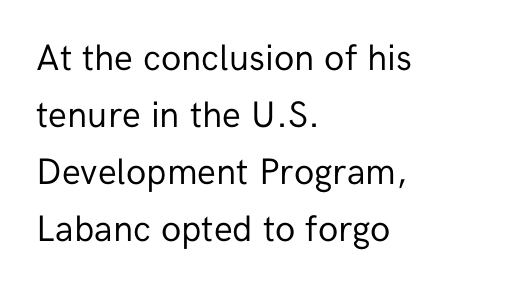
The image shows 37 px regular-weight sans-serif type, upright; set left-aligned, normal line spacing (1.54x), normal letter spacing, not underlined; low stroke contrast and a medium x-height.
